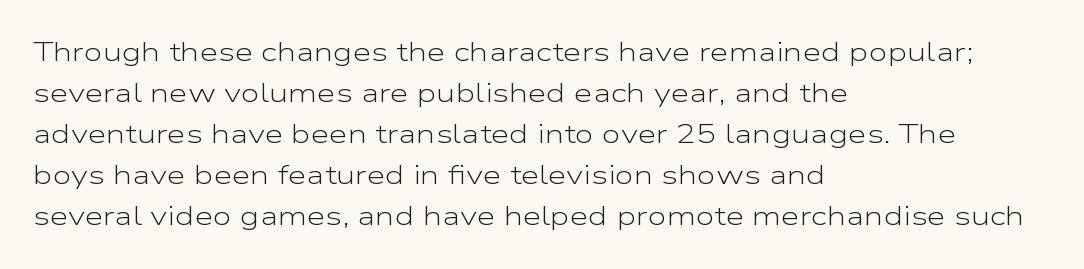
The image shows 27 px text type, upright; set left-aligned, normal line spacing (1.52x), normal letter spacing, not underlined.
